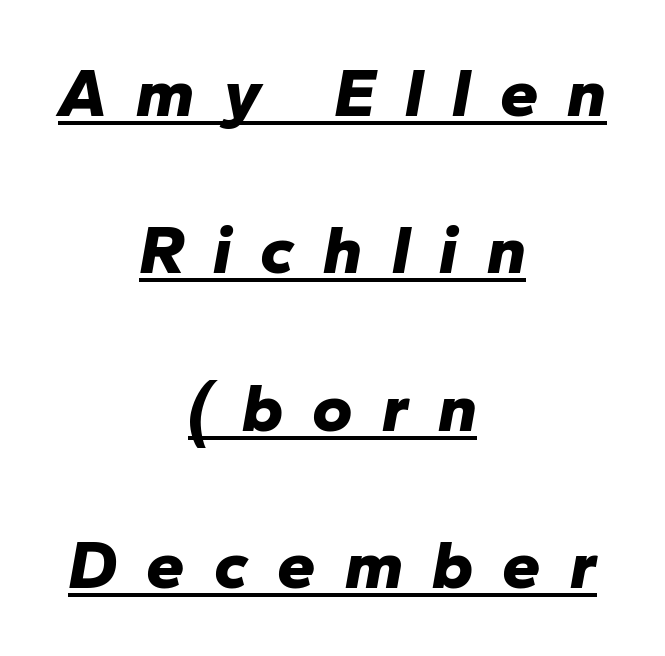
The image shows 69 px bold type, italic (leaning right); set centered, loose line spacing (2.28x), unusually wide letter spacing (+0.42 em), underlined; low stroke contrast and a medium x-height.
